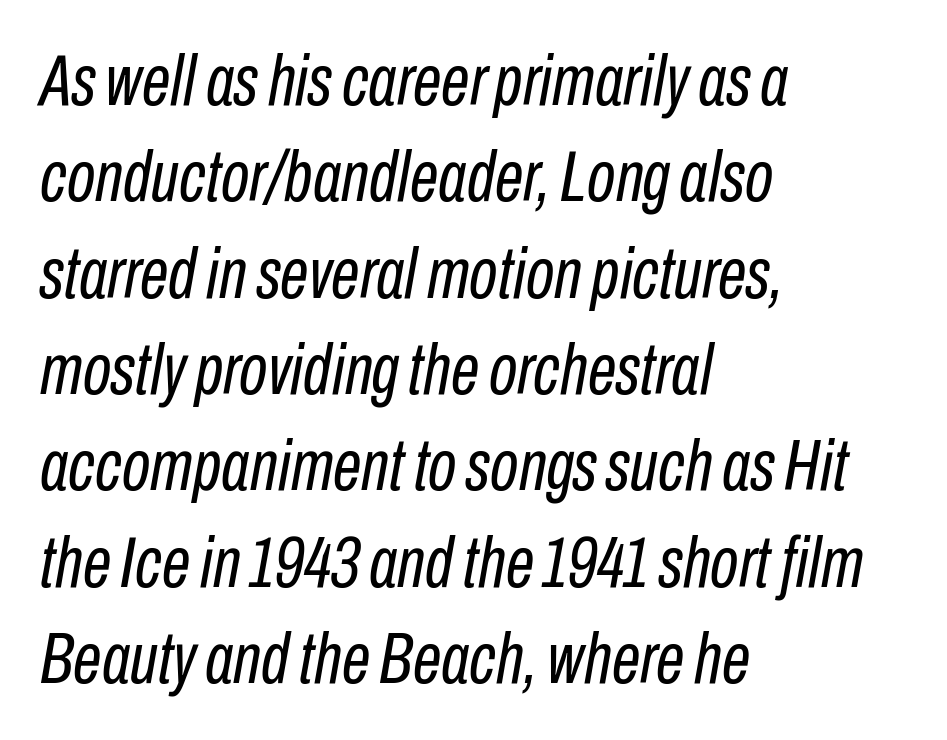
Layout note: lines flush left. Does the lettering tilt? It does — this is italic. Check the space under the baseline: it is left empty. Summary of weight: not heavy and not bold. Is this a fixed-width face? No — the glyphs have proportional, varying widths. A typesetter would call this leading conventional body-copy spacing.
